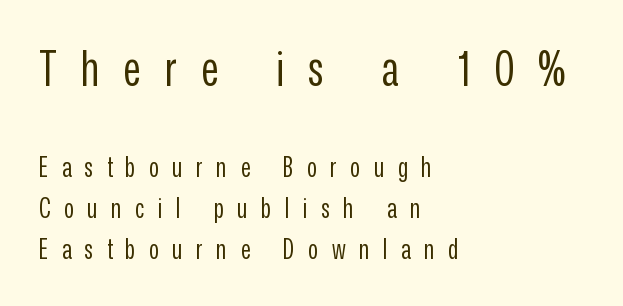
{"serif": "no", "italic": "no", "bold": "no", "weight": "regular", "width": "condensed", "stroke_contrast": "low", "x_height": "medium", "monospaced": "no", "underline": "no", "align": "left", "line_spacing": "normal", "line_spacing_ratio": 1.52, "letter_spacing": "wide", "letter_spacing_em": 0.5, "larger_block": "first", "size_ratio": 1.78, "glyph_px": 48}
